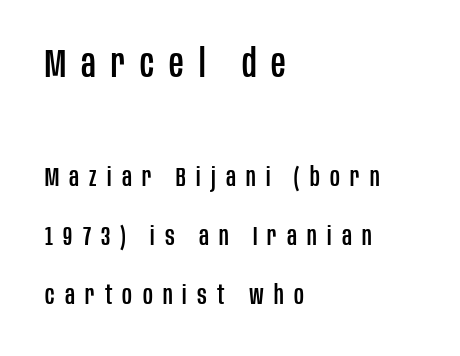
These lines stack with their left ends in a neat column. Stroke terminals: plain, sans-serif. The lettering holds an erect, upright posture throughout. Loose tracking; the words dissolve into strings of separated letters. Here the designer chose a conventional face with non-uniform glyph widths.
